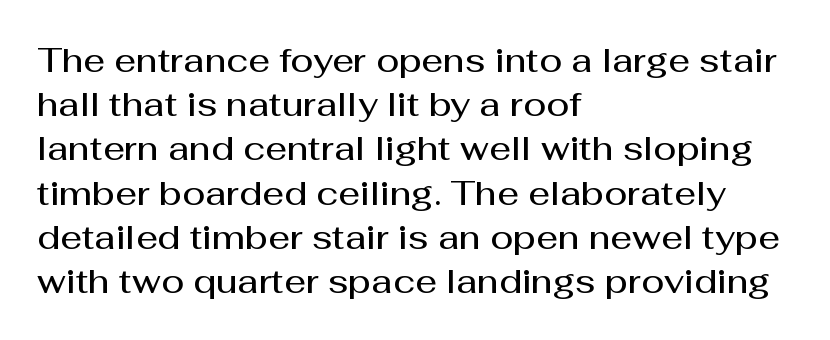
{"serif": "no", "italic": "no", "bold": "semi", "weight": "semibold", "width": "normal", "stroke_contrast": "medium", "x_height": "medium", "monospaced": "no", "underline": "no", "align": "left", "line_spacing": "normal", "line_spacing_ratio": 1.3, "letter_spacing": "normal", "letter_spacing_em": 0.0, "glyph_px": 34}
